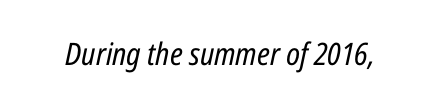
The image shows 31 px regular-weight, condensed type, italic (leaning right); set normal letter spacing, not underlined; low stroke contrast and a medium x-height.
